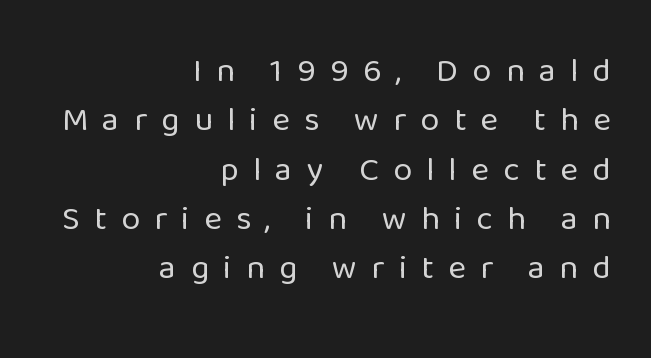
Typeset ragged left — the right edge is the straight one. If you drew a line through each stem, it would be perfectly vertical. Loose tracking; the words dissolve into strings of separated letters. To sum up the face: it is a sans, with no serifs.
